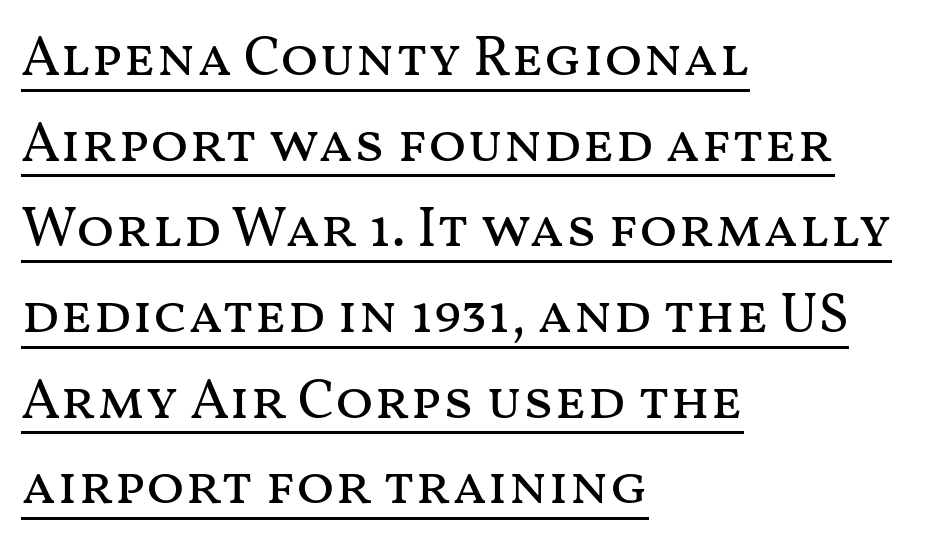
Q: Is the text bold? A: No.
Q: Is the text italic (slanted)? A: No, it is upright.
Q: Is the text underlined? A: Yes.
Q: How is the paragraph aligned? A: Left-aligned.
Q: Is the spacing between letters normal or unusually wide? A: Normal.
Q: Is the spacing between lines tight, normal or loose? A: Normal.
Q: Width (condensed, normal, or wide)? A: Wide.
Q: Stroke contrast? A: Medium.
Q: x-height? A: Medium.
Q: Monospaced? A: No.
